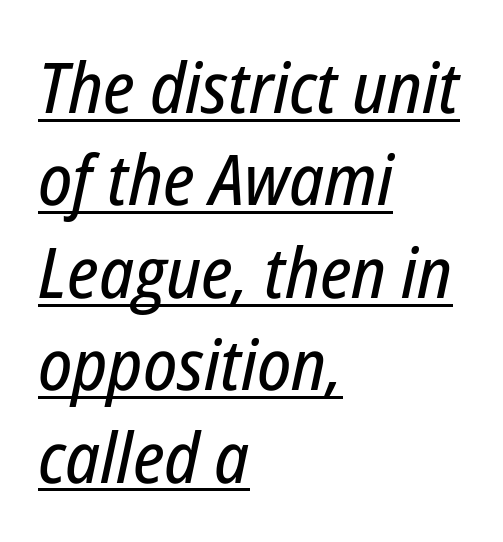
Q: Is the text italic (slanted)? A: Yes, it leans right by about 12 degrees.
Q: Is the text underlined? A: Yes.
Q: How is the paragraph aligned? A: Left-aligned.
Q: Is the spacing between letters normal or unusually wide? A: Normal.
Q: Is the spacing between lines tight, normal or loose? A: Normal.
Q: Width (condensed, normal, or wide)? A: Condensed.
Q: Stroke contrast? A: Low.
Q: x-height? A: Medium.
Q: Monospaced? A: No.
